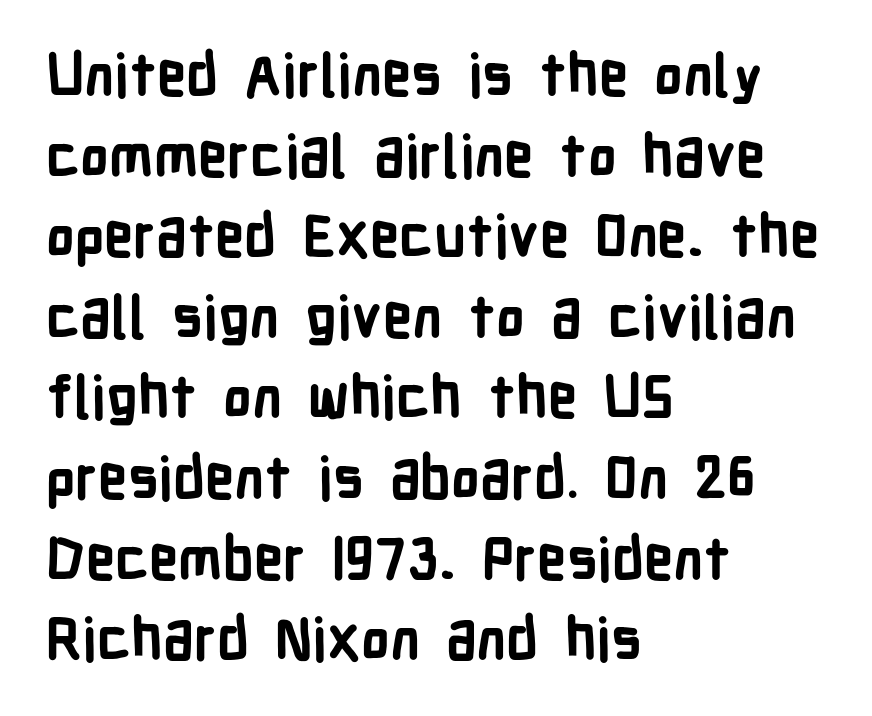
Q: Is the text bold? A: Yes.
Q: Is the text italic (slanted)? A: No, it is upright.
Q: Is the typeface a serif or a sans-serif typeface? A: Sans-serif.
Q: Is the text underlined? A: No.
Q: How is the paragraph aligned? A: Left-aligned.
Q: Is the spacing between letters normal or unusually wide? A: Normal.
Q: Is the spacing between lines tight, normal or loose? A: Normal.
Q: Width (condensed, normal, or wide)? A: Condensed.
Q: Stroke contrast? A: Low.
Q: x-height? A: Medium.
Q: Monospaced? A: No.
